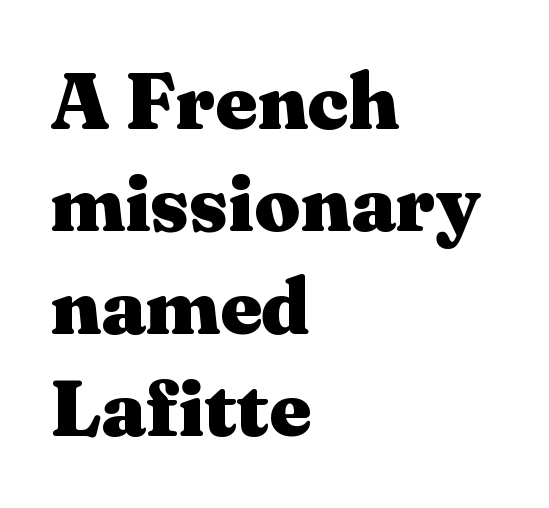
The image shows 80 px heavy, wide serif type, upright; set left-aligned, normal line spacing (1.28x), normal letter spacing, not underlined; medium stroke contrast and a medium x-height.
